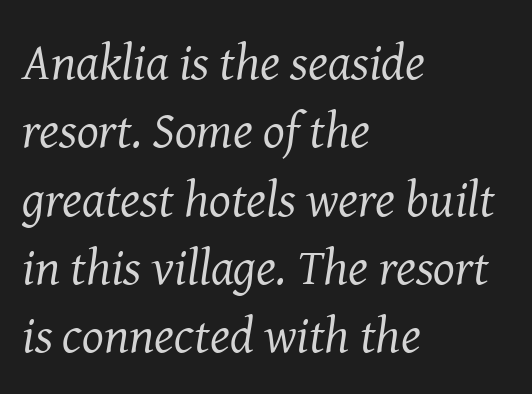
Rows of type keep a routine distance in the vertical direction. The baseline area is clear. The rendering keeps characters at their native spacing. When letters slant like this, we call the style italic. Varying glyph widths throughout — classic text-font behaviour. The paragraph has a hard left edge and a soft right edge.
